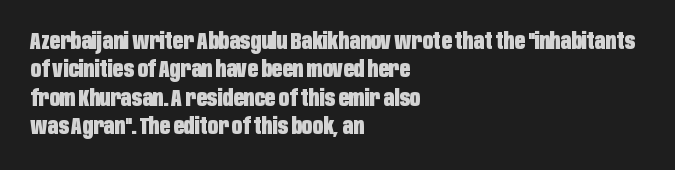
{"italic": "no", "bold": "yes", "underline": "no", "align": "left", "line_spacing_ratio": 1.23, "letter_spacing": "normal", "letter_spacing_em": 0.0, "glyph_px": 23}
